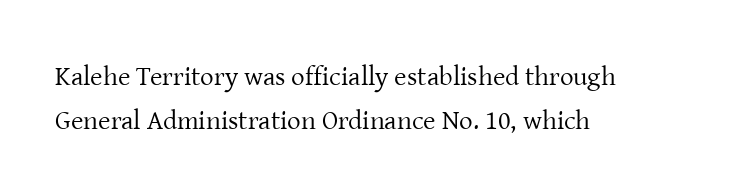
{"italic": "no", "bold": "no", "underline": "no", "align": "left", "line_spacing": "normal", "line_spacing_ratio": 1.62, "letter_spacing": "normal", "letter_spacing_em": 0.0, "glyph_px": 27}
